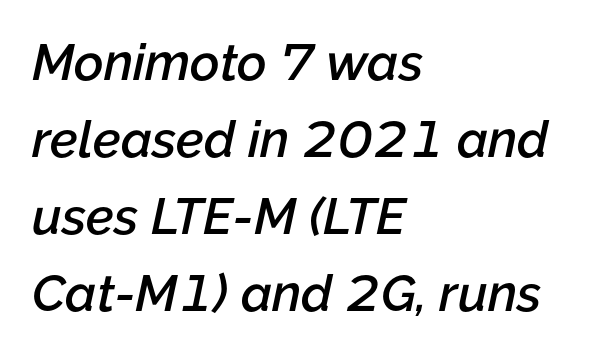
The image shows 51 px semibold type, italic (leaning right); set left-aligned, normal line spacing (1.51x), normal letter spacing, not underlined; low stroke contrast and a medium x-height.
